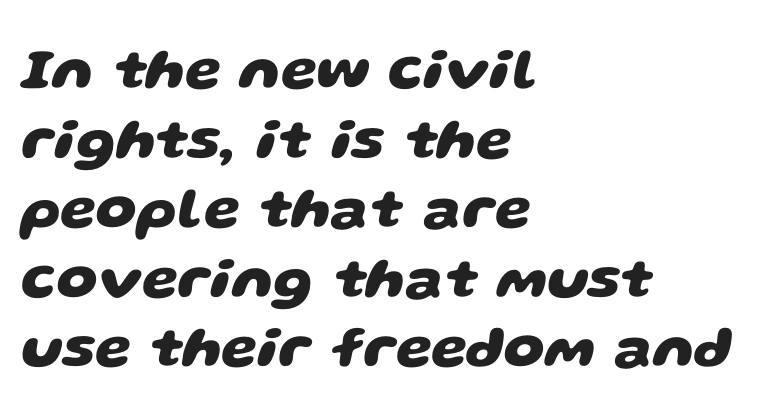
Q: Is the text bold? A: Yes.
Q: Is the typeface a serif or a sans-serif typeface? A: Sans-serif.
Q: Is the text underlined? A: No.
Q: How is the paragraph aligned? A: Left-aligned.
Q: Is the spacing between letters normal or unusually wide? A: Normal.
Q: Width (condensed, normal, or wide)? A: Wide.
Q: Stroke contrast? A: Low.
Q: x-height? A: Large.
Q: Monospaced? A: No.
